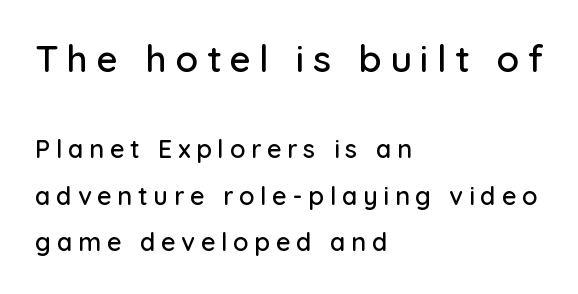
{"serif": "no", "italic": "no", "width": "normal", "stroke_contrast": "low", "x_height": "medium", "monospaced": "no", "underline": "no", "align": "left", "line_spacing_ratio": 1.86, "letter_spacing": "wide", "letter_spacing_em": 0.23, "larger_block": "first", "size_ratio": 1.48, "glyph_px": 37}
